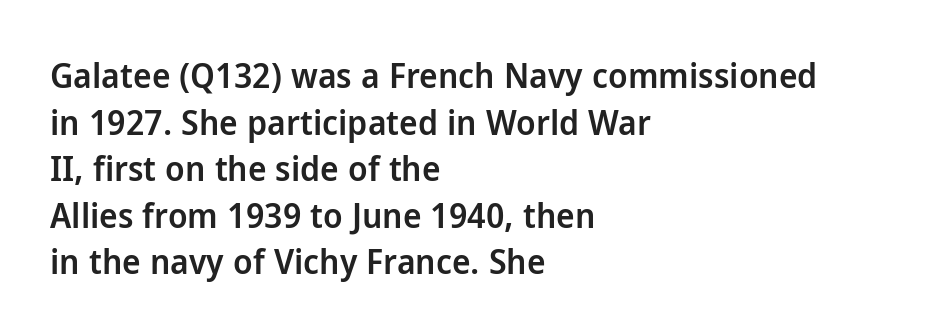
Q: Is the text bold? A: Semi-bold.
Q: Is the text italic (slanted)? A: No, it is upright.
Q: Is the typeface a serif or a sans-serif typeface? A: Sans-serif.
Q: Is the text underlined? A: No.
Q: How is the paragraph aligned? A: Left-aligned.
Q: Is the spacing between letters normal or unusually wide? A: Normal.
Q: Is the spacing between lines tight, normal or loose? A: Normal.
Q: Width (condensed, normal, or wide)? A: Normal.
Q: Stroke contrast? A: Low.
Q: x-height? A: Medium.
Q: Monospaced? A: No.
